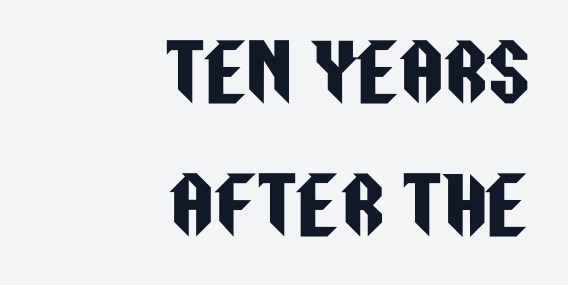
Q: Is the text italic (slanted)? A: No, it is upright.
Q: Is the typeface a serif or a sans-serif typeface? A: Sans-serif.
Q: Is the text underlined? A: No.
Q: How is the paragraph aligned? A: Right-aligned.
Q: Is the spacing between letters normal or unusually wide? A: Normal.
Q: Width (condensed, normal, or wide)? A: Condensed.
Q: Stroke contrast? A: Low.
Q: x-height? A: Large.
Q: Monospaced? A: No.
